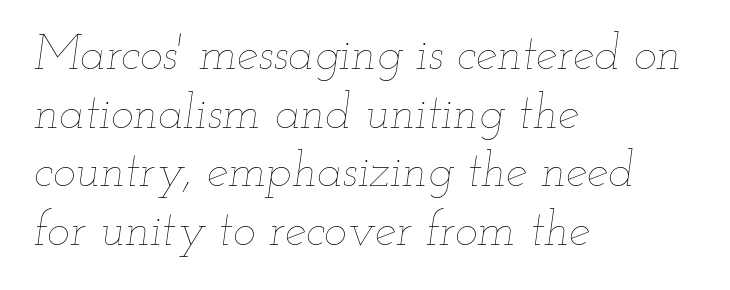
The image shows 48 px thin, wide type, italic (leaning right); set left-aligned, line spacing 1.22x, normal letter spacing, not underlined; low stroke contrast and a small x-height.
